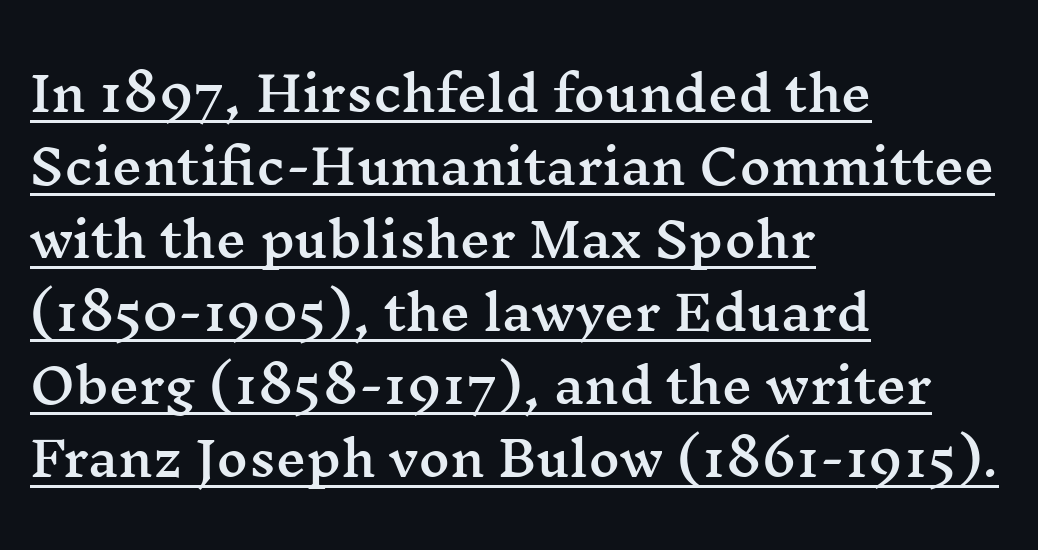
The image shows 48 px wide serif type, upright; set left-aligned, normal line spacing (1.52x), normal letter spacing, underlined; medium stroke contrast and a medium x-height.
